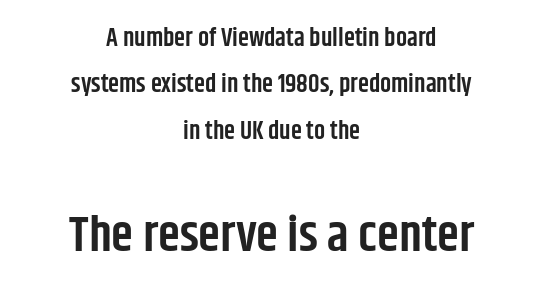
{"serif": "no", "italic": "no", "bold": "semi", "weight": "semibold", "width": "condensed", "stroke_contrast": "low", "x_height": "large", "monospaced": "no", "underline": "no", "align": "center", "line_spacing_ratio": 1.86, "letter_spacing": "normal", "letter_spacing_em": 0.0, "larger_block": "second", "size_ratio": 2.0, "glyph_px": 50}
